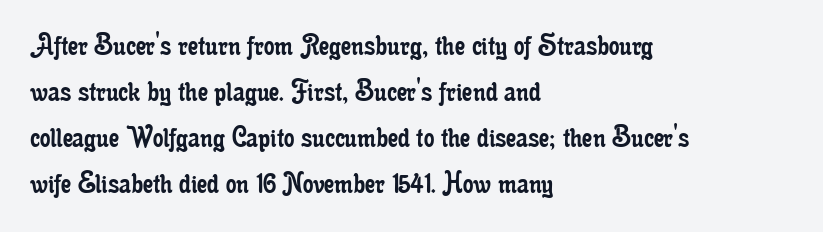
Q: Is the text bold? A: No.
Q: Is the text italic (slanted)? A: No, it is upright.
Q: Is the typeface a serif or a sans-serif typeface? A: Serif.
Q: Is the text underlined? A: No.
Q: How is the paragraph aligned? A: Left-aligned.
Q: Is the spacing between letters normal or unusually wide? A: Normal.
Q: Is the spacing between lines tight, normal or loose? A: Normal.
Q: Width (condensed, normal, or wide)? A: Condensed.
Q: Stroke contrast? A: Low.
Q: x-height? A: Small.
Q: Monospaced? A: No.
